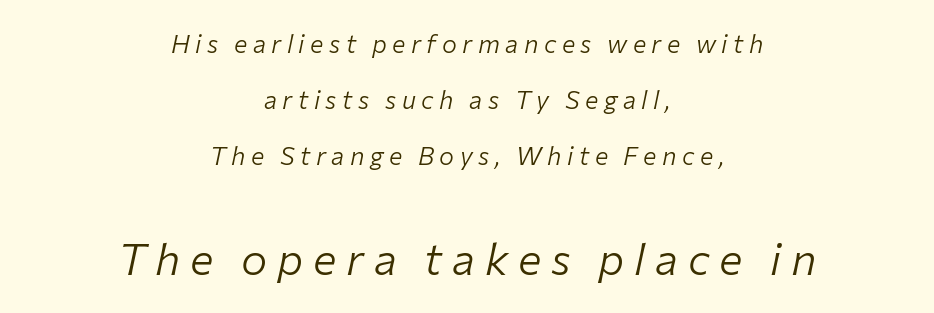
The image shows 44 px light type, italic (leaning right); set centered, loose line spacing (2.24x), unusually wide letter spacing (+0.22 em), not underlined; the second (bottom) block is 1.76x larger; low stroke contrast and a medium x-height.
